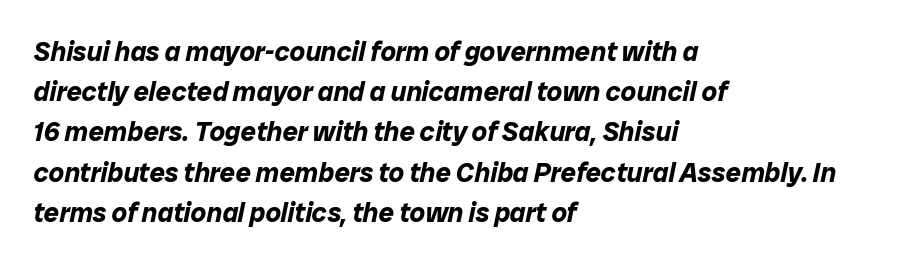
{"italic": "yes", "lean": "right", "slant_degrees": 12, "bold": "yes", "underline": "no", "align": "left", "line_spacing": "normal", "line_spacing_ratio": 1.49, "letter_spacing": "normal", "letter_spacing_em": 0.0, "glyph_px": 27}
